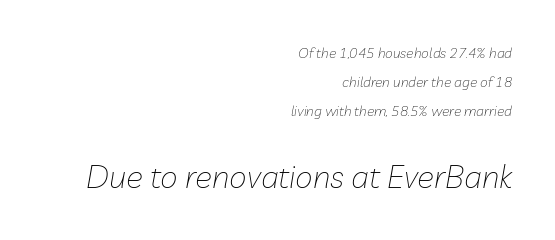
Q: Is the text bold? A: No.
Q: Is the text italic (slanted)? A: Yes, it leans right by about 10 degrees.
Q: Is the text underlined? A: No.
Q: How is the paragraph aligned? A: Right-aligned.
Q: Is the spacing between letters normal or unusually wide? A: Normal.
Q: Is the spacing between lines tight, normal or loose? A: Loose.
Q: Which block of text is set in a larger size, the first (top) or the second (bottom)? A: The second (bottom) one.
Q: Width (condensed, normal, or wide)? A: Normal.
Q: Stroke contrast? A: Low.
Q: x-height? A: Medium.
Q: Monospaced? A: No.
